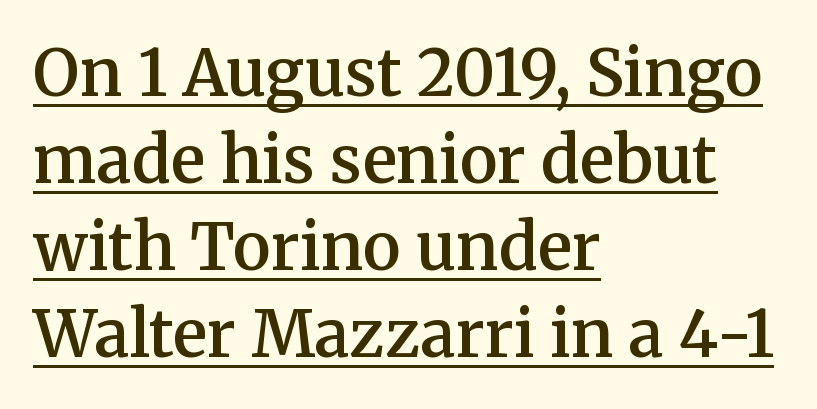
Q: Is the text bold? A: Semi-bold.
Q: Is the text italic (slanted)? A: No, it is upright.
Q: Is the typeface a serif or a sans-serif typeface? A: Serif.
Q: Is the text underlined? A: Yes.
Q: How is the paragraph aligned? A: Left-aligned.
Q: Is the spacing between letters normal or unusually wide? A: Normal.
Q: Is the spacing between lines tight, normal or loose? A: Normal.
Q: Width (condensed, normal, or wide)? A: Normal.
Q: Stroke contrast? A: Medium.
Q: x-height? A: Medium.
Q: Monospaced? A: No.
